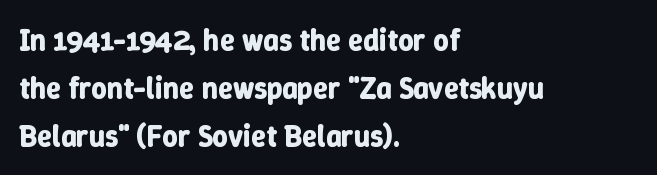
The image shows 30 px bold type, upright; set left-aligned, normal line spacing (1.6x), normal letter spacing, not underlined; low stroke contrast and a medium x-height.
